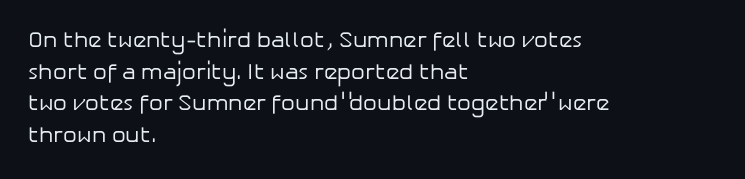
Q: Is the text bold? A: No.
Q: Is the text italic (slanted)? A: No, it is upright.
Q: Is the text underlined? A: No.
Q: How is the paragraph aligned? A: Left-aligned.
Q: Is the spacing between letters normal or unusually wide? A: Normal.
Q: Is the spacing between lines tight, normal or loose? A: Normal.
